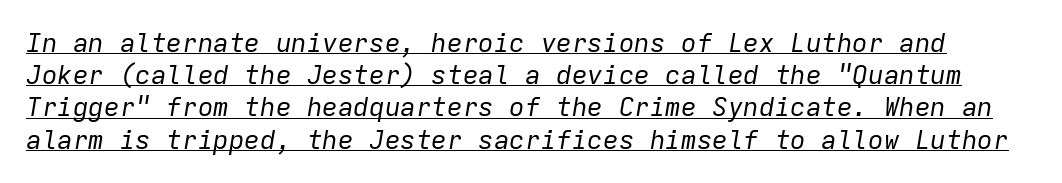
The image shows 26 px text type, italic (leaning right); set line spacing 1.24x, normal letter spacing, underlined.
